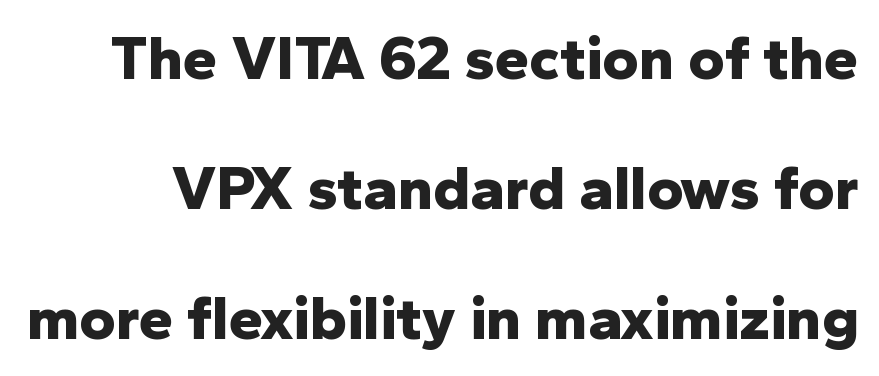
Q: Is the text bold? A: Yes.
Q: Is the text italic (slanted)? A: No, it is upright.
Q: Is the typeface a serif or a sans-serif typeface? A: Sans-serif.
Q: Is the text underlined? A: No.
Q: Is the spacing between letters normal or unusually wide? A: Normal.
Q: Is the spacing between lines tight, normal or loose? A: Loose.
Q: Width (condensed, normal, or wide)? A: Normal.
Q: Stroke contrast? A: Low.
Q: x-height? A: Medium.
Q: Monospaced? A: No.
